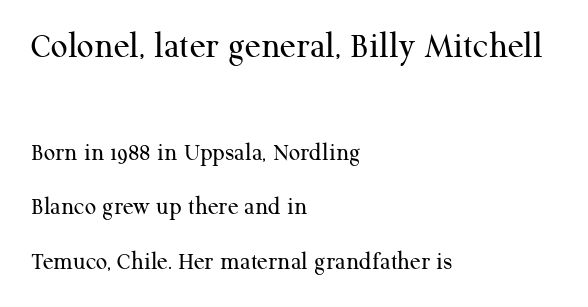
{"serif": "yes", "italic": "no", "bold": "no", "weight": "regular", "width": "normal", "stroke_contrast": "medium", "x_height": "medium", "monospaced": "no", "underline": "no", "align": "left", "line_spacing": "loose", "line_spacing_ratio": 2.19, "letter_spacing": "normal", "letter_spacing_em": 0.0, "larger_block": "first", "size_ratio": 1.48, "glyph_px": 37}
